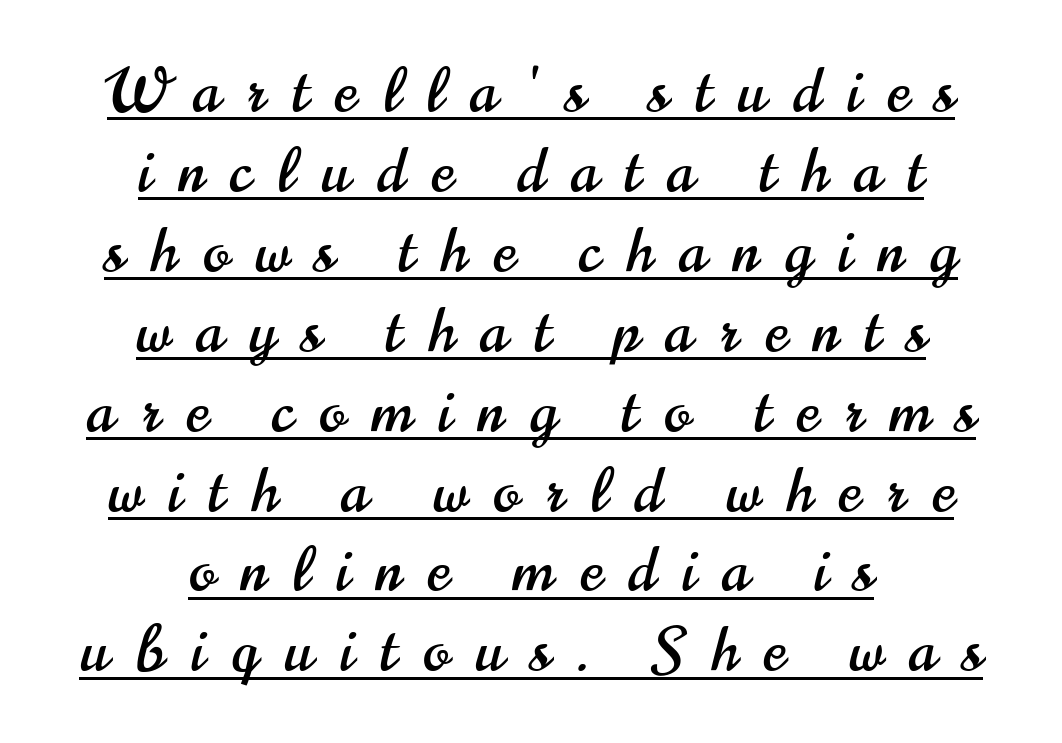
Q: Is the text italic (slanted)? A: Yes.
Q: Is the typeface a serif or a sans-serif typeface? A: Sans-serif.
Q: Is the text underlined? A: Yes.
Q: How is the paragraph aligned? A: Centered.
Q: Is the spacing between letters normal or unusually wide? A: Unusually wide.
Q: Is the spacing between lines tight, normal or loose? A: Normal.
Q: Width (condensed, normal, or wide)? A: Condensed.
Q: Stroke contrast? A: High.
Q: x-height? A: Small.
Q: Monospaced? A: No.
